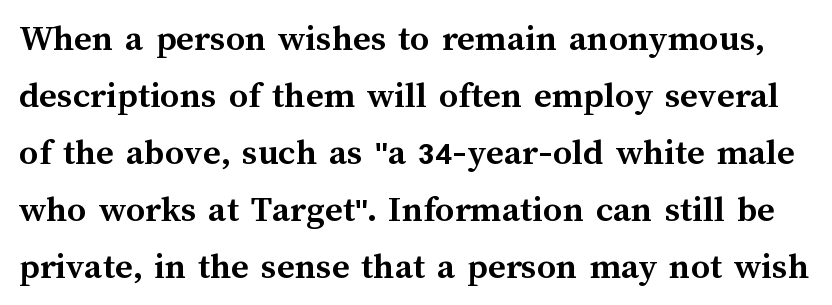
{"italic": "no", "bold": "yes", "weight": "semibold", "width": "normal", "stroke_contrast": "medium", "x_height": "medium", "monospaced": "no", "underline": "no", "line_spacing": "normal", "line_spacing_ratio": 1.5, "letter_spacing": "normal", "letter_spacing_em": 0.0, "glyph_px": 38}
